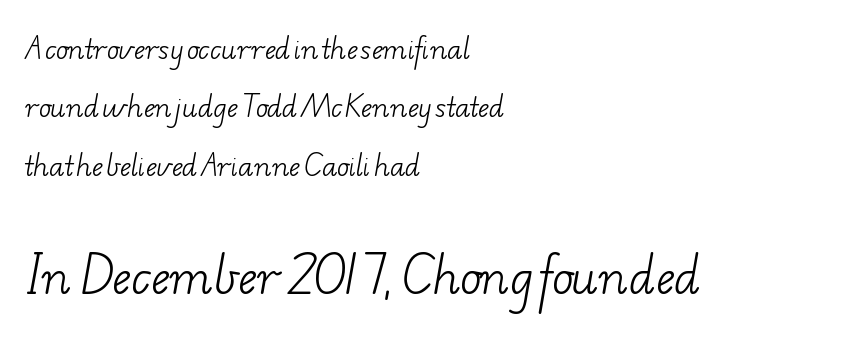
Q: Is the text bold? A: No.
Q: Is the typeface a serif or a sans-serif typeface? A: Serif.
Q: Is the text underlined? A: No.
Q: How is the paragraph aligned? A: Left-aligned.
Q: Is the spacing between letters normal or unusually wide? A: Normal.
Q: Is the spacing between lines tight, normal or loose? A: Loose.
Q: Which block of text is set in a larger size, the first (top) or the second (bottom)? A: The second (bottom) one.
Q: Width (condensed, normal, or wide)? A: Wide.
Q: Stroke contrast? A: Low.
Q: x-height? A: Small.
Q: Monospaced? A: No.
